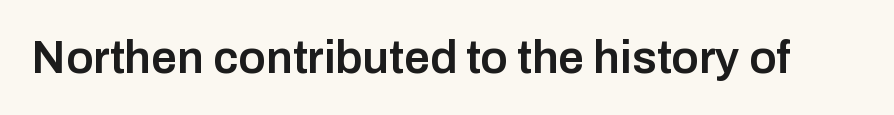
{"serif": "no", "italic": "no", "bold": "semi", "weight": "semibold", "width": "normal", "stroke_contrast": "low", "x_height": "medium", "monospaced": "no", "underline": "no", "letter_spacing": "normal", "letter_spacing_em": 0.0, "glyph_px": 46}
